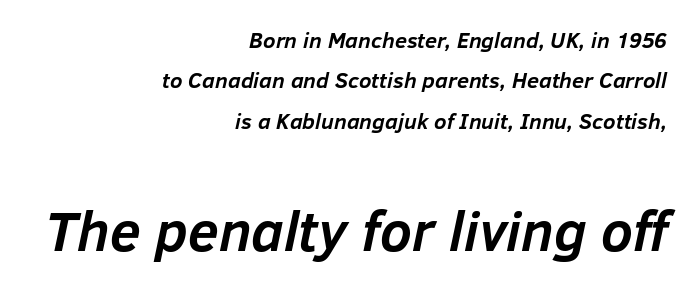
{"italic": "yes", "lean": "right", "slant_degrees": 12, "bold": "yes", "weight": "semibold", "width": "normal", "stroke_contrast": "low", "x_height": "medium", "monospaced": "no", "underline": "no", "align": "right", "line_spacing_ratio": 1.84, "letter_spacing": "normal", "letter_spacing_em": 0.0, "larger_block": "second", "size_ratio": 2.55, "glyph_px": 56}
